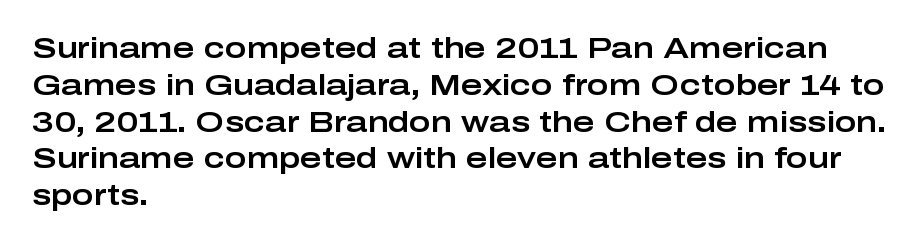
Q: Is the text italic (slanted)? A: No, it is upright.
Q: Is the typeface a serif or a sans-serif typeface? A: Sans-serif.
Q: Is the text underlined? A: No.
Q: How is the paragraph aligned? A: Left-aligned.
Q: Is the spacing between letters normal or unusually wide? A: Normal.
Q: Is the spacing between lines tight, normal or loose? A: Normal.
Q: Width (condensed, normal, or wide)? A: Wide.
Q: Stroke contrast? A: Low.
Q: x-height? A: Medium.
Q: Monospaced? A: No.
